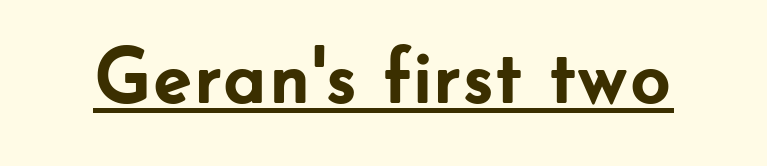
The image shows 79 px semibold sans-serif type, upright; set normal letter spacing, underlined; low stroke contrast and a small x-height.
